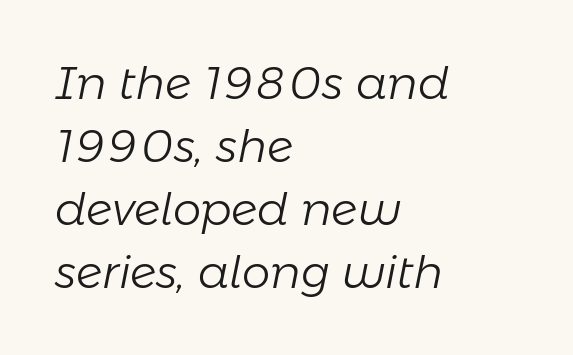
Q: Is the text bold? A: No.
Q: Is the text italic (slanted)? A: Yes, it leans right by about 11 degrees.
Q: Is the text underlined? A: No.
Q: How is the paragraph aligned? A: Left-aligned.
Q: Is the spacing between letters normal or unusually wide? A: Normal.
Q: Is the spacing between lines tight, normal or loose? A: Normal.
Q: Width (condensed, normal, or wide)? A: Normal.
Q: Stroke contrast? A: Low.
Q: x-height? A: Medium.
Q: Monospaced? A: No.
